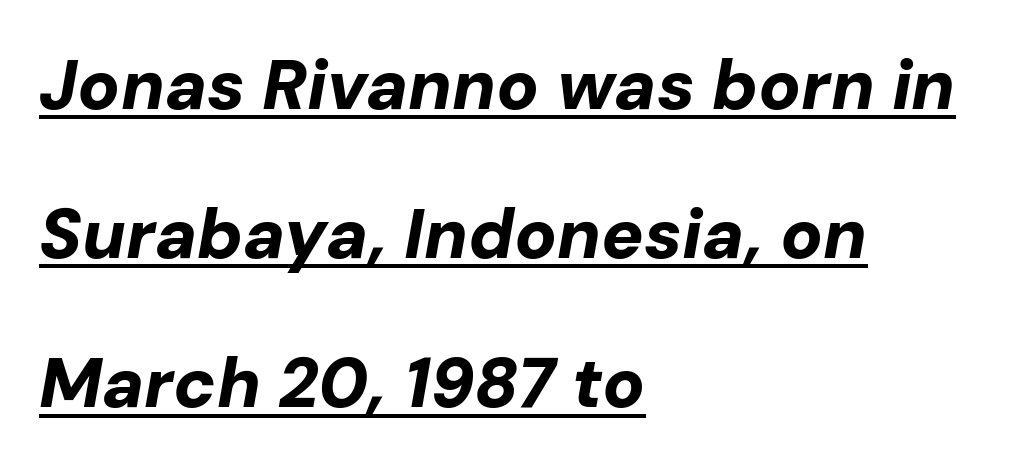
Notice how the passage keeps a crisp vertical edge on the left only. When letters slant like this, we call the style italic. Think of a printed novel: that variable character pitch is what you see here. The passage shown has conventional tracking throughout.
